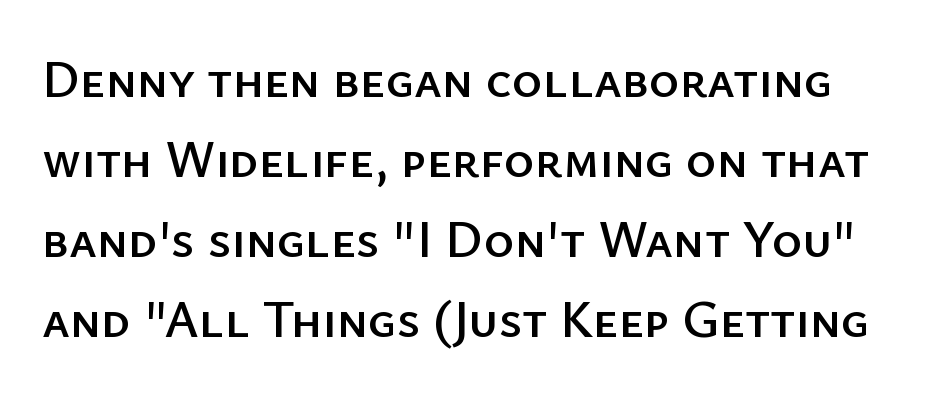
The image shows 52 px sans-serif type, upright; set normal line spacing (1.54x), normal letter spacing, not underlined; low stroke contrast and a medium x-height.
